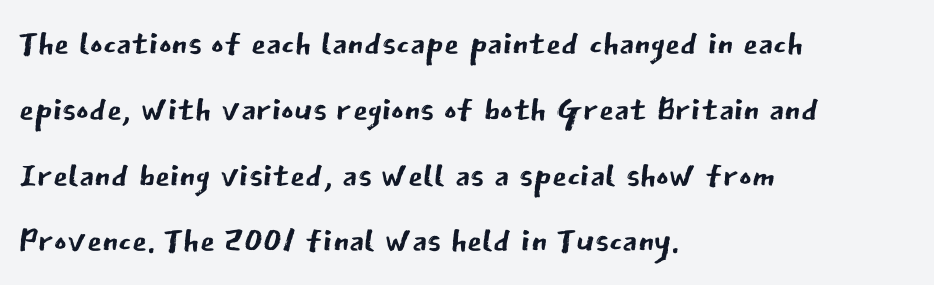
{"serif": "no", "italic": "no", "bold": "no", "weight": "regular", "width": "normal", "stroke_contrast": "low", "x_height": "medium", "monospaced": "no", "underline": "no", "align": "left", "line_spacing": "normal", "line_spacing_ratio": 1.37, "letter_spacing": "normal", "letter_spacing_em": 0.0, "glyph_px": 48}
